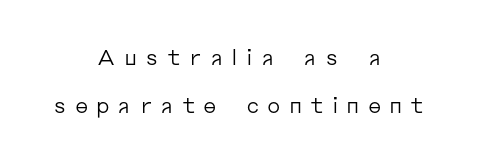
{"italic": "no", "bold": "no", "underline": "no", "align": "center", "line_spacing": "loose", "line_spacing_ratio": 2.27, "letter_spacing": "wide", "letter_spacing_em": 0.38, "glyph_px": 21}
